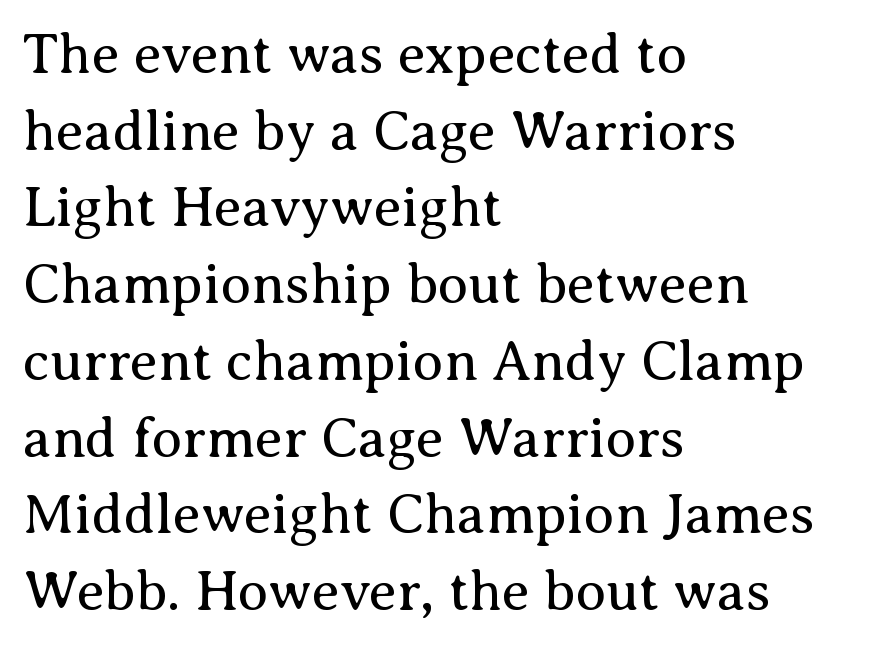
The image shows 56 px regular-weight serif type, upright; set left-aligned, normal line spacing (1.37x), normal letter spacing, not underlined; medium stroke contrast and a medium x-height.
